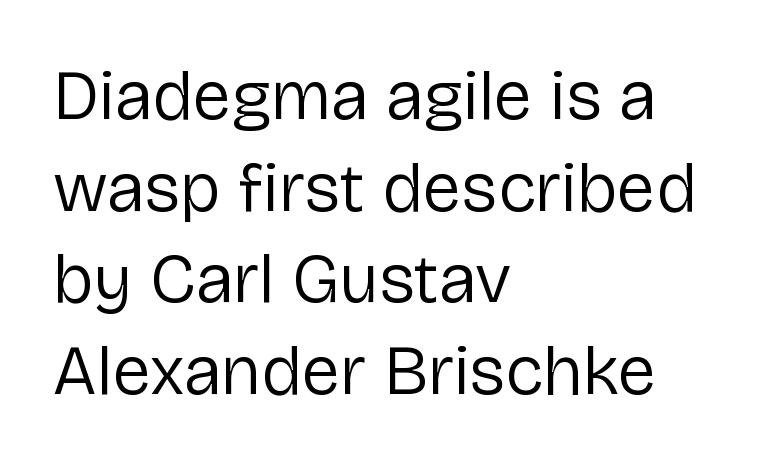
Q: Is the text bold? A: No.
Q: Is the text italic (slanted)? A: No, it is upright.
Q: Is the typeface a serif or a sans-serif typeface? A: Sans-serif.
Q: Is the text underlined? A: No.
Q: How is the paragraph aligned? A: Left-aligned.
Q: Is the spacing between letters normal or unusually wide? A: Normal.
Q: Is the spacing between lines tight, normal or loose? A: Normal.
Q: Width (condensed, normal, or wide)? A: Normal.
Q: Stroke contrast? A: Low.
Q: x-height? A: Medium.
Q: Monospaced? A: No.
